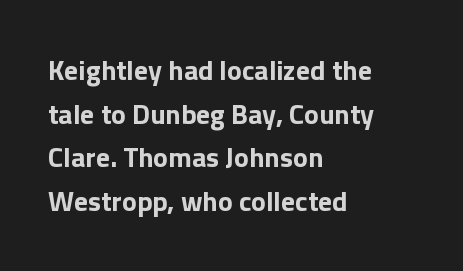
{"serif": "no", "italic": "no", "bold": "yes", "weight": "bold", "width": "normal", "x_height": "medium", "monospaced": "no", "underline": "no", "align": "left", "line_spacing": "normal", "line_spacing_ratio": 1.56, "letter_spacing": "normal", "letter_spacing_em": 0.0, "glyph_px": 28}
